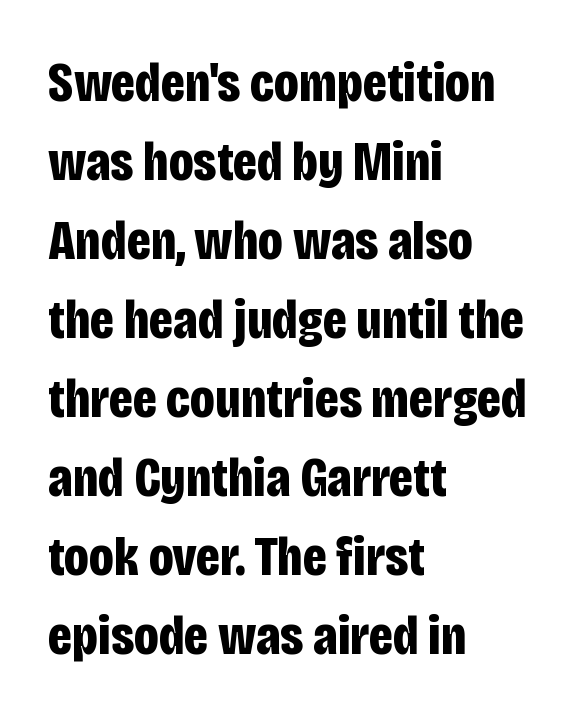
{"serif": "no", "italic": "no", "bold": "yes", "weight": "bold", "width": "condensed", "stroke_contrast": "low", "x_height": "large", "monospaced": "no", "underline": "no", "align": "left", "line_spacing": "normal", "line_spacing_ratio": 1.41, "letter_spacing": "normal", "letter_spacing_em": 0.0, "glyph_px": 56}
